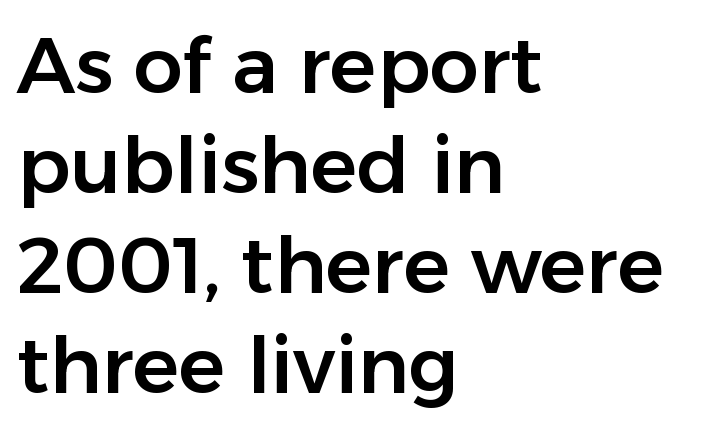
The image shows 78 px sans-serif type, upright; set left-aligned, normal line spacing (1.28x), normal letter spacing, not underlined; low stroke contrast and a medium x-height.
